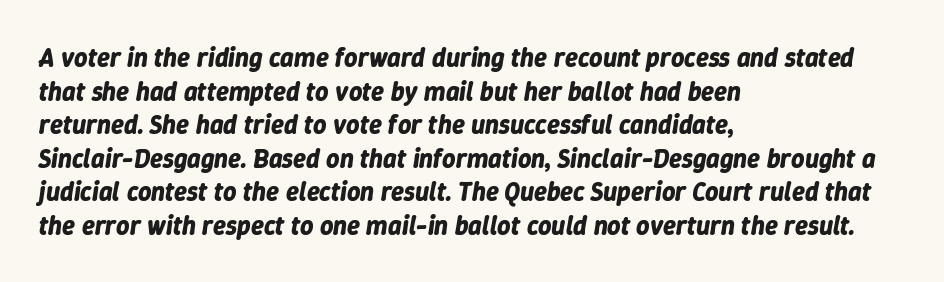
The typography opts for an oblique posture over an upright one. The face used here is rendered with its standard letterfit. The text block is weighted toward the left margin, trailing off unevenly rightward. Clear beneath every line of the passage. These words are printed bold, with thick strokes throughout. The passage shown stacks its lines at a standard gap.
